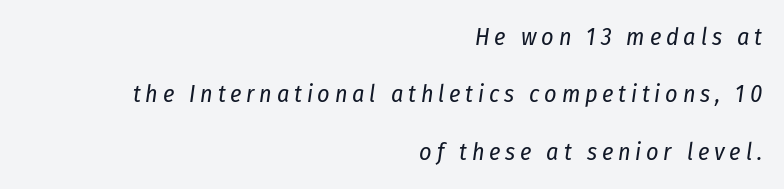
The image shows 24 px text type, italic (leaning right); set right-aligned, loose line spacing (2.39x), unusually wide letter spacing (+0.2 em), not underlined.
